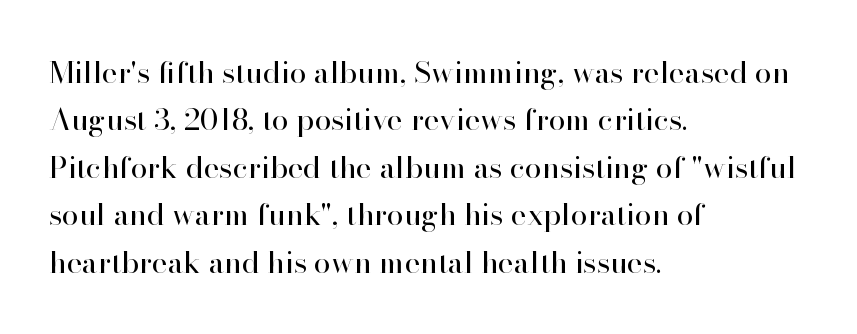
The image shows 30 px regular-weight serif type, upright; set left-aligned, normal line spacing (1.58x), normal letter spacing, not underlined; high stroke contrast and a small x-height.
